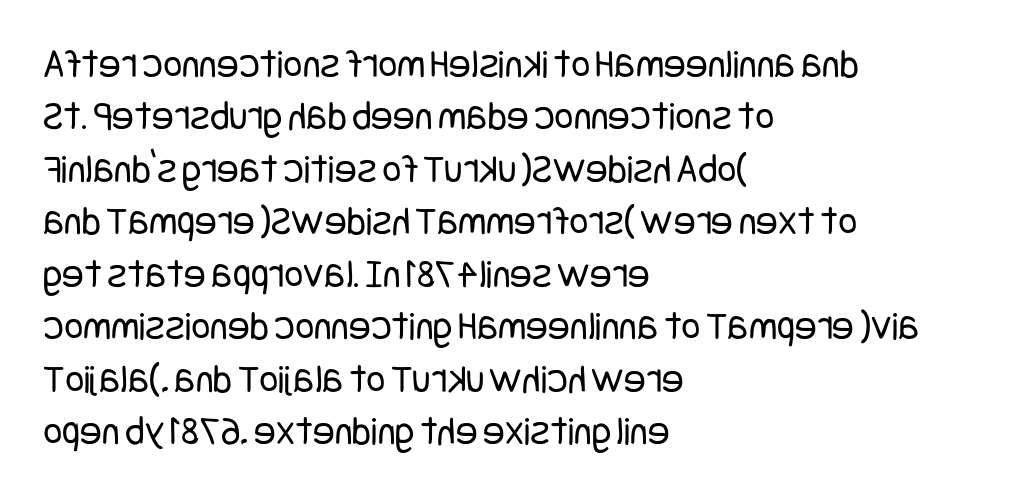
The image shows 41 px regular-weight, condensed sans-serif type, upright; set left-aligned, normal line spacing (1.28x), normal letter spacing, not underlined; low stroke contrast and a large x-height.
